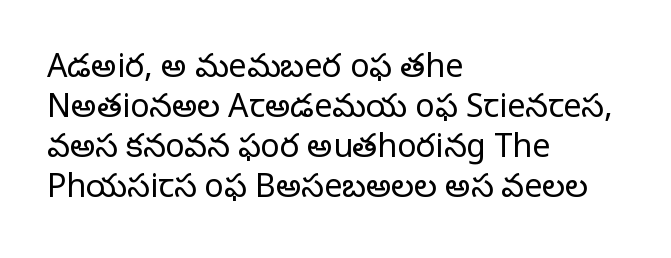
The image shows 32 px regular-weight serif type, upright; set left-aligned, normal line spacing (1.25x), normal letter spacing, not underlined; low stroke contrast and a large x-height.
